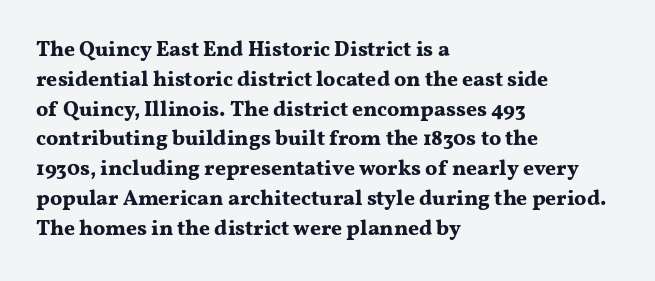
{"italic": "no", "bold": "yes", "underline": "no", "align": "left", "line_spacing": "normal", "line_spacing_ratio": 1.42, "letter_spacing": "normal", "letter_spacing_em": 0.0, "glyph_px": 21}
